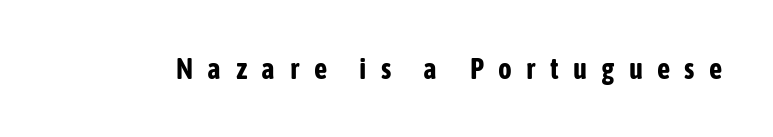
Q: Is the text bold? A: Yes.
Q: Is the text italic (slanted)? A: No, it is upright.
Q: Is the typeface a serif or a sans-serif typeface? A: Sans-serif.
Q: Is the text underlined? A: No.
Q: Is the spacing between letters normal or unusually wide? A: Unusually wide.
Q: Width (condensed, normal, or wide)? A: Condensed.
Q: Stroke contrast? A: Low.
Q: x-height? A: Medium.
Q: Monospaced? A: No.
